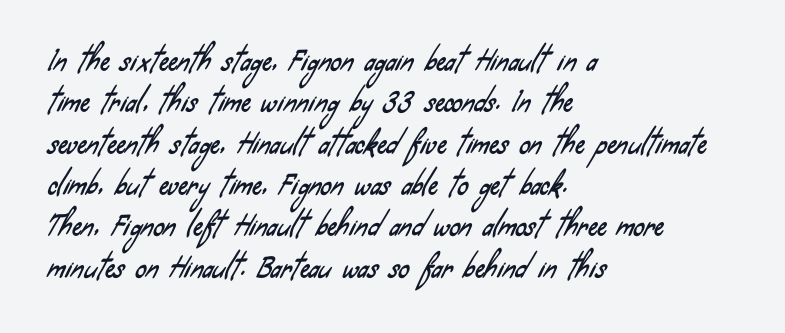
The image shows 27 px text type; set left-aligned, normal line spacing (1.53x), normal letter spacing, not underlined.
